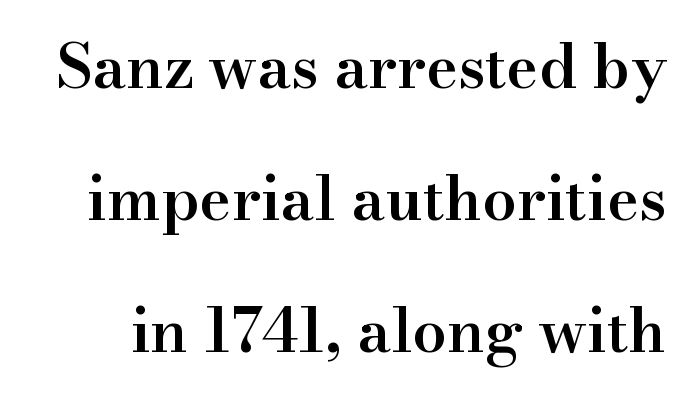
Q: Is the text bold? A: Semi-bold.
Q: Is the text italic (slanted)? A: No, it is upright.
Q: Is the typeface a serif or a sans-serif typeface? A: Serif.
Q: Is the text underlined? A: No.
Q: Is the spacing between letters normal or unusually wide? A: Normal.
Q: Is the spacing between lines tight, normal or loose? A: Loose.
Q: Width (condensed, normal, or wide)? A: Normal.
Q: Stroke contrast? A: High.
Q: x-height? A: Small.
Q: Monospaced? A: No.
